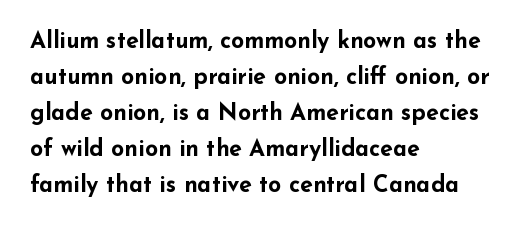
Q: Is the text bold? A: Yes.
Q: Is the text italic (slanted)? A: No, it is upright.
Q: Is the text underlined? A: No.
Q: How is the paragraph aligned? A: Left-aligned.
Q: Is the spacing between letters normal or unusually wide? A: Normal.
Q: Is the spacing between lines tight, normal or loose? A: Normal.
